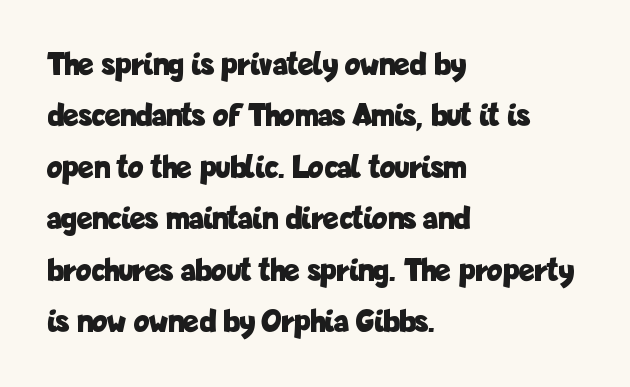
Q: Is the text bold? A: Yes.
Q: Is the text italic (slanted)? A: No, it is upright.
Q: Is the typeface a serif or a sans-serif typeface? A: Sans-serif.
Q: Is the text underlined? A: No.
Q: How is the paragraph aligned? A: Left-aligned.
Q: Is the spacing between letters normal or unusually wide? A: Normal.
Q: Is the spacing between lines tight, normal or loose? A: Normal.
Q: Width (condensed, normal, or wide)? A: Condensed.
Q: Stroke contrast? A: Low.
Q: x-height? A: Medium.
Q: Monospaced? A: No.
